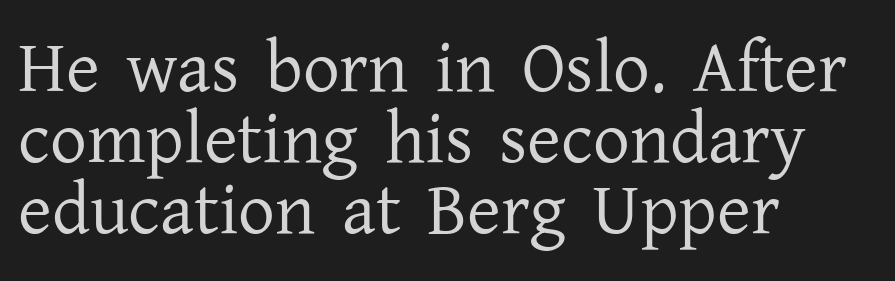
Q: Is the text bold? A: No.
Q: Is the text italic (slanted)? A: No, it is upright.
Q: Is the typeface a serif or a sans-serif typeface? A: Serif.
Q: Is the text underlined? A: No.
Q: How is the paragraph aligned? A: Left-aligned.
Q: Is the spacing between letters normal or unusually wide? A: Normal.
Q: Is the spacing between lines tight, normal or loose? A: Tight.
Q: Width (condensed, normal, or wide)? A: Normal.
Q: Stroke contrast? A: Low.
Q: x-height? A: Medium.
Q: Monospaced? A: No.
